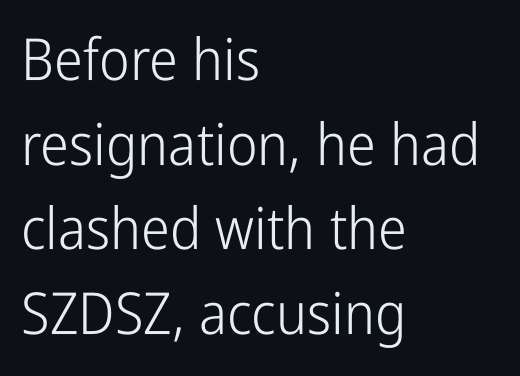
Q: Is the text bold? A: No.
Q: Is the text italic (slanted)? A: No, it is upright.
Q: Is the typeface a serif or a sans-serif typeface? A: Sans-serif.
Q: Is the text underlined? A: No.
Q: How is the paragraph aligned? A: Left-aligned.
Q: Is the spacing between letters normal or unusually wide? A: Normal.
Q: Is the spacing between lines tight, normal or loose? A: Normal.
Q: Width (condensed, normal, or wide)? A: Condensed.
Q: Stroke contrast? A: Low.
Q: x-height? A: Medium.
Q: Monospaced? A: No.
